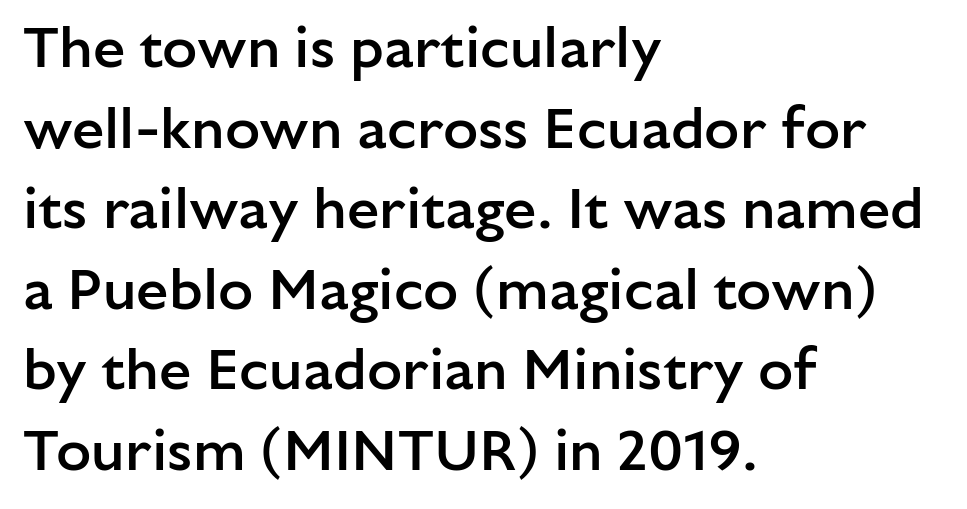
Plain, unruled lines of type. The passage is arranged the way most books set body copy — flush left. A semibold gives these letters moderate extra thickness, short of bold. The typeface chosen for these lines omits serifs. Every stem runs plumb, perpendicular to the baseline.
